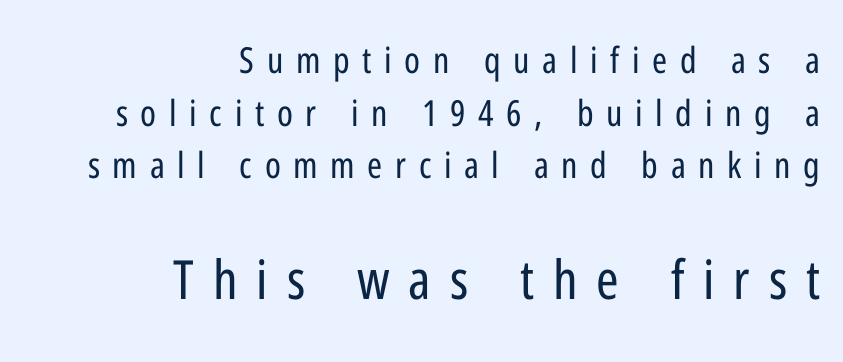
{"serif": "no", "italic": "no", "bold": "no", "weight": "regular", "width": "condensed", "stroke_contrast": "low", "x_height": "medium", "monospaced": "no", "underline": "no", "align": "right", "line_spacing": "normal", "line_spacing_ratio": 1.46, "letter_spacing": "wide", "letter_spacing_em": 0.35, "larger_block": "second", "size_ratio": 1.5, "glyph_px": 54}
